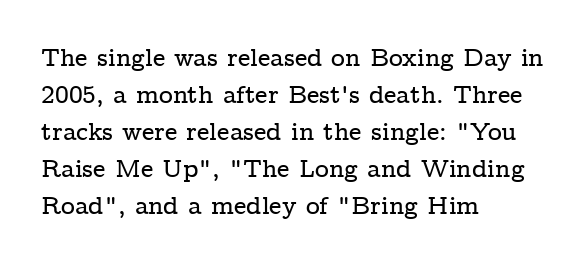
Q: Is the text italic (slanted)? A: No, it is upright.
Q: Is the text underlined? A: No.
Q: How is the paragraph aligned? A: Left-aligned.
Q: Is the spacing between letters normal or unusually wide? A: Normal.
Q: Is the spacing between lines tight, normal or loose? A: Normal.
